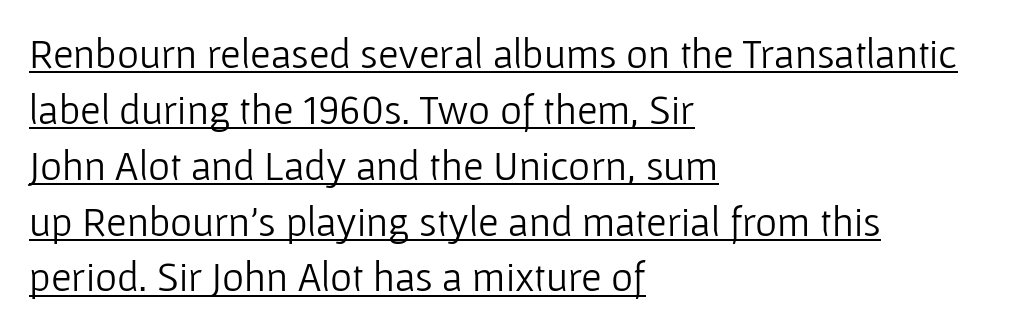
{"serif": "no", "italic": "no", "bold": "no", "weight": "light", "width": "normal", "stroke_contrast": "low", "x_height": "medium", "monospaced": "no", "underline": "yes", "align": "left", "line_spacing": "normal", "line_spacing_ratio": 1.33, "letter_spacing": "normal", "letter_spacing_em": 0.0, "glyph_px": 42}
